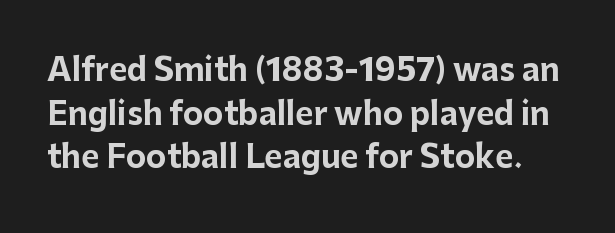
Q: Is the text bold? A: Yes.
Q: Is the text italic (slanted)? A: No, it is upright.
Q: Is the typeface a serif or a sans-serif typeface? A: Sans-serif.
Q: Is the text underlined? A: No.
Q: Is the spacing between letters normal or unusually wide? A: Normal.
Q: Is the spacing between lines tight, normal or loose? A: Normal.
Q: Width (condensed, normal, or wide)? A: Normal.
Q: Stroke contrast? A: Low.
Q: x-height? A: Medium.
Q: Monospaced? A: No.
